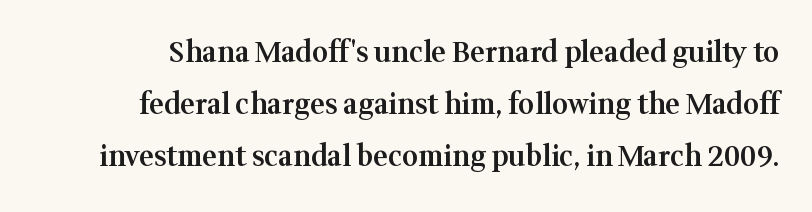
{"serif": "yes", "italic": "no", "bold": "semi", "weight": "semibold", "width": "normal", "stroke_contrast": "medium", "x_height": "medium", "monospaced": "no", "underline": "no", "line_spacing_ratio": 1.86, "letter_spacing": "normal", "letter_spacing_em": 0.0, "glyph_px": 28}
